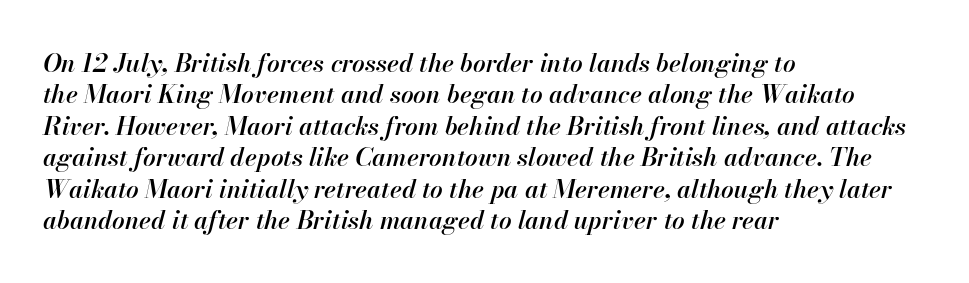
The image shows 25 px text type, italic (leaning right); set left-aligned, normal line spacing (1.26x), normal letter spacing, not underlined.
